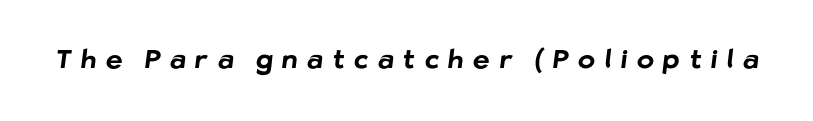
{"bold": "yes", "underline": "no", "letter_spacing": "wide", "letter_spacing_em": 0.36, "glyph_px": 26}
